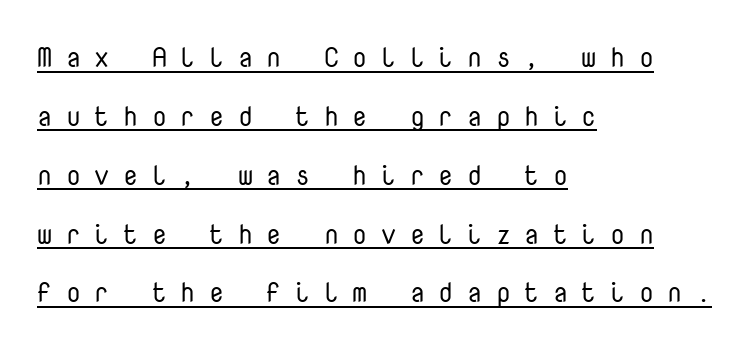
The image shows 27 px text type, upright; set left-aligned, loose line spacing (2.18x), unusually wide letter spacing (+0.5 em), underlined.
